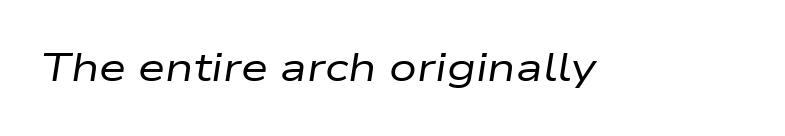
The image shows 39 px regular-weight, wide type, italic (leaning right); set normal letter spacing, not underlined; low stroke contrast and a medium x-height.
